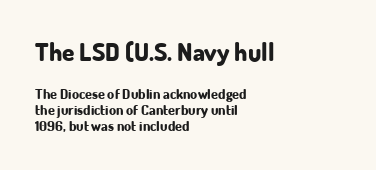
The image shows 25 px bold type, upright; set left-aligned, tight line spacing (1.15x), normal letter spacing, not underlined; the first (top) block is 1.79x larger.
